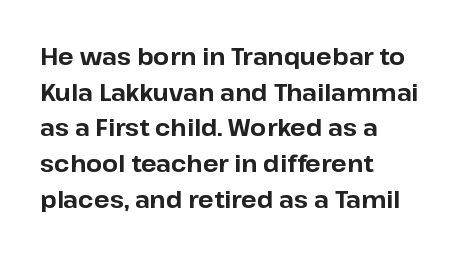
{"italic": "no", "bold": "yes", "underline": "no", "align": "left", "line_spacing": "normal", "line_spacing_ratio": 1.55, "letter_spacing": "normal", "letter_spacing_em": 0.0, "glyph_px": 23}
